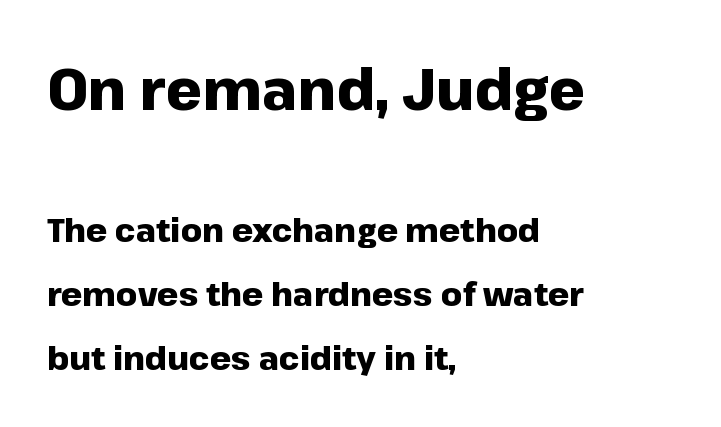
The image shows 58 px heavy sans-serif type, upright; set left-aligned, loose line spacing (1.94x), normal letter spacing, not underlined; the first (top) block is 1.76x larger; low stroke contrast and a medium x-height.
